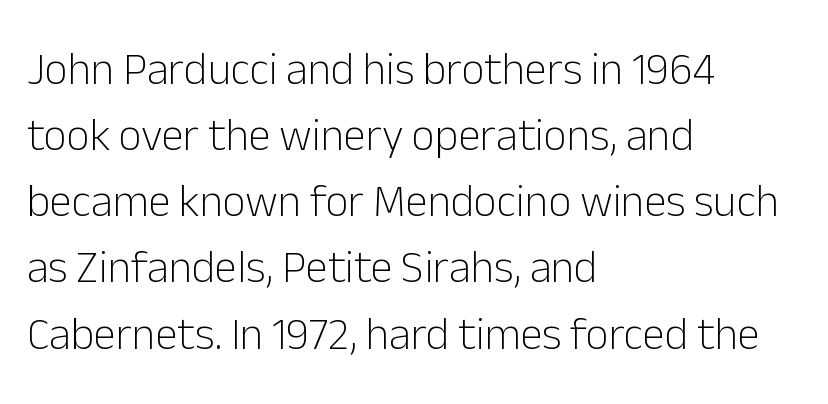
This rendering features lettering with no underline. A sans-serif font was chosen for this passage. The characters are drawn with everyday or finer stroke widths. No italicization has been applied; the sample stays upright. Words appear dense and cohesive because spacing is normal.
